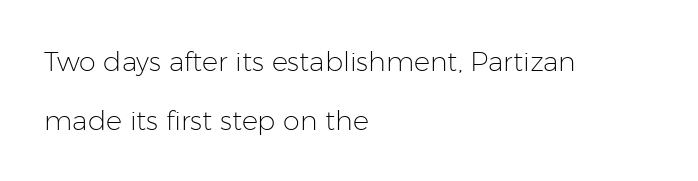
Q: Is the text bold? A: No.
Q: Is the text italic (slanted)? A: No, it is upright.
Q: Is the text underlined? A: No.
Q: How is the paragraph aligned? A: Left-aligned.
Q: Is the spacing between letters normal or unusually wide? A: Normal.
Q: Is the spacing between lines tight, normal or loose? A: Loose.
